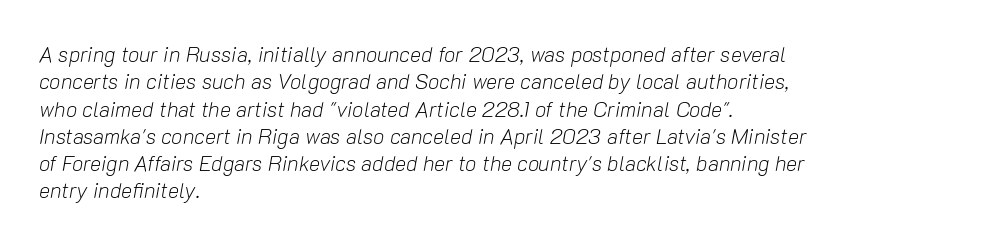
Q: Is the text bold? A: No.
Q: Is the text italic (slanted)? A: Yes, it leans right by about 10 degrees.
Q: Is the text underlined? A: No.
Q: How is the paragraph aligned? A: Left-aligned.
Q: Is the spacing between letters normal or unusually wide? A: Normal.
Q: Is the spacing between lines tight, normal or loose? A: Normal.
